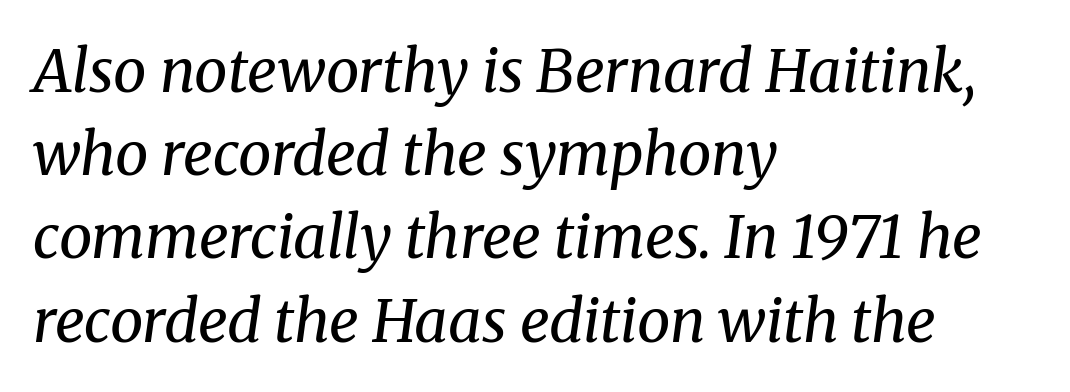
Default kerning and tracking; the words read as compact shapes. The ragged edge is on the right, which tells us the setting is flush left. The space between consecutive lines is moderate. The typesetting does not lean heavy: it is not bold.
